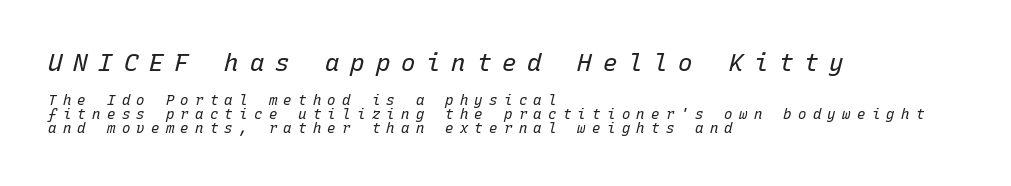
Q: Is the text bold? A: No.
Q: Is the text italic (slanted)? A: Yes, it leans right by about 15 degrees.
Q: Is the text underlined? A: No.
Q: How is the paragraph aligned? A: Left-aligned.
Q: Is the spacing between letters normal or unusually wide? A: Unusually wide.
Q: Is the spacing between lines tight, normal or loose? A: Tight.
Q: Which block of text is set in a larger size, the first (top) or the second (bottom)? A: The first (top) one.
